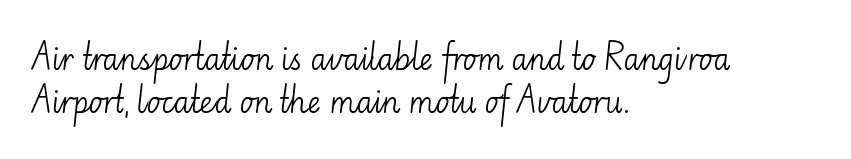
{"serif": "no", "bold": "no", "weight": "light", "width": "normal", "stroke_contrast": "low", "x_height": "small", "monospaced": "no", "underline": "no", "align": "left", "line_spacing": "normal", "line_spacing_ratio": 1.5, "letter_spacing": "normal", "letter_spacing_em": 0.0, "glyph_px": 29}
